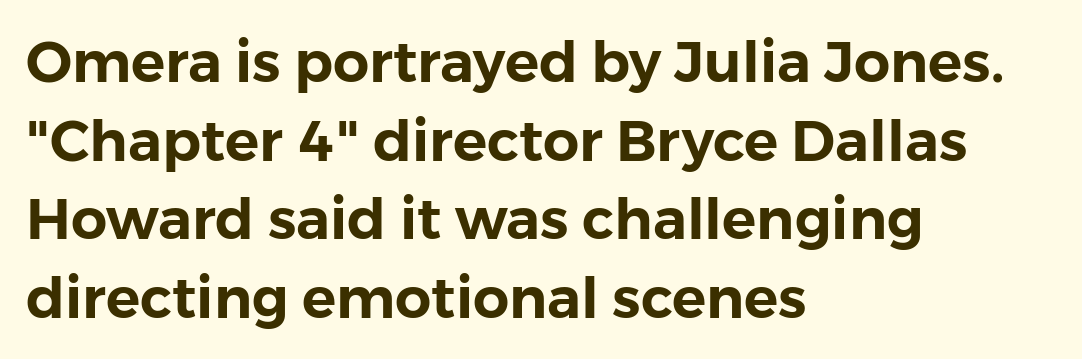
The image shows 57 px sans-serif type, upright; set left-aligned, normal line spacing (1.38x), normal letter spacing, not underlined; low stroke contrast and a medium x-height.
